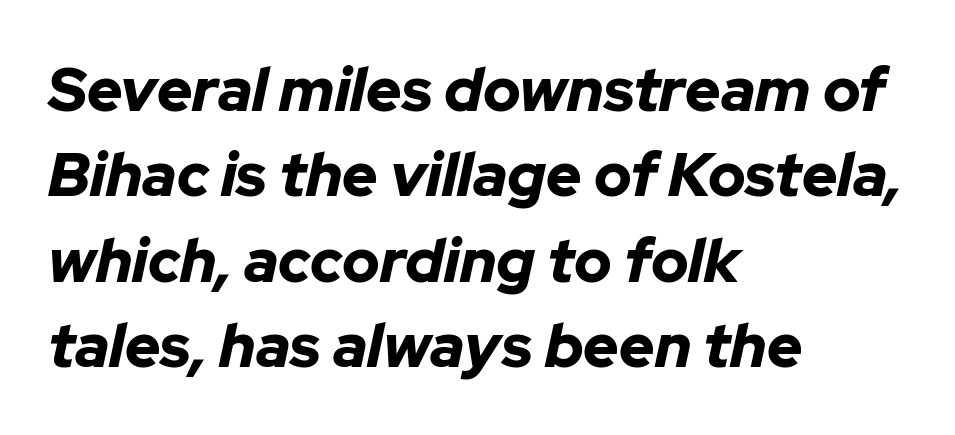
{"italic": "yes", "lean": "right", "slant_degrees": 12, "bold": "yes", "weight": "bold", "width": "normal", "stroke_contrast": "low", "x_height": "medium", "monospaced": "no", "underline": "no", "align": "left", "line_spacing": "normal", "line_spacing_ratio": 1.4, "letter_spacing": "normal", "letter_spacing_em": 0.0, "glyph_px": 61}
